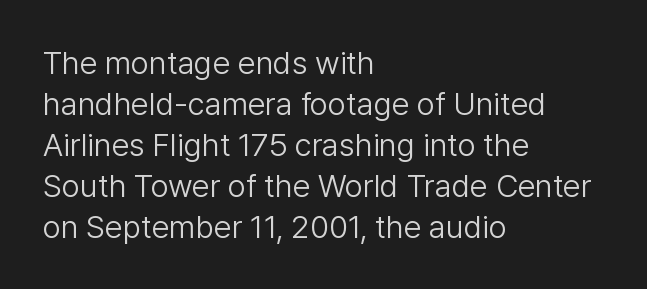
The image shows 32 px light sans-serif type, upright; set left-aligned, normal line spacing (1.28x), normal letter spacing, not underlined; low stroke contrast and a medium x-height.
